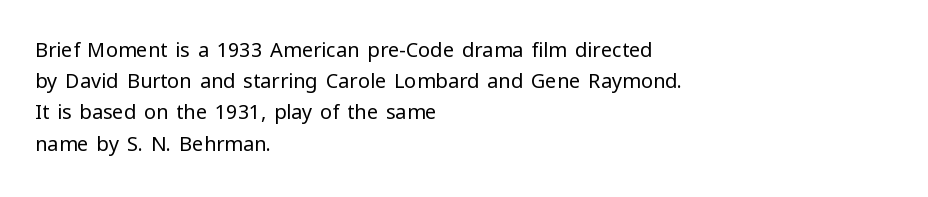
{"italic": "no", "bold": "no", "underline": "no", "align": "left", "line_spacing": "normal", "line_spacing_ratio": 1.56, "letter_spacing": "normal", "letter_spacing_em": 0.0, "glyph_px": 20}
